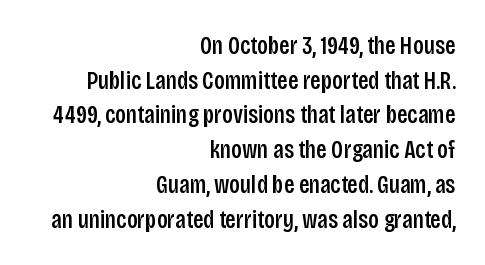
Q: Is the text italic (slanted)? A: No, it is upright.
Q: Is the text underlined? A: No.
Q: How is the paragraph aligned? A: Right-aligned.
Q: Is the spacing between letters normal or unusually wide? A: Normal.
Q: Is the spacing between lines tight, normal or loose? A: Normal.
